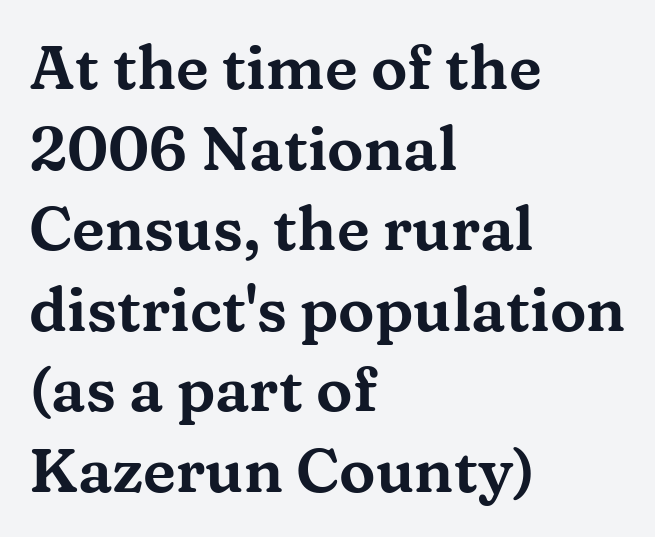
{"serif": "yes", "italic": "no", "width": "wide", "stroke_contrast": "medium", "x_height": "medium", "monospaced": "no", "underline": "no", "align": "left", "line_spacing": "normal", "line_spacing_ratio": 1.32, "letter_spacing": "normal", "letter_spacing_em": 0.0, "glyph_px": 61}
